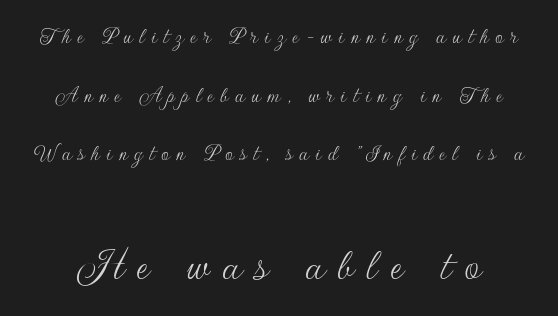
{"serif": "no", "bold": "no", "weight": "thin", "width": "normal", "stroke_contrast": "low", "x_height": "small", "monospaced": "no", "underline": "no", "line_spacing": "loose", "line_spacing_ratio": 2.44, "letter_spacing": "wide", "letter_spacing_em": 0.27, "larger_block": "second", "size_ratio": 2.0, "glyph_px": 48}
